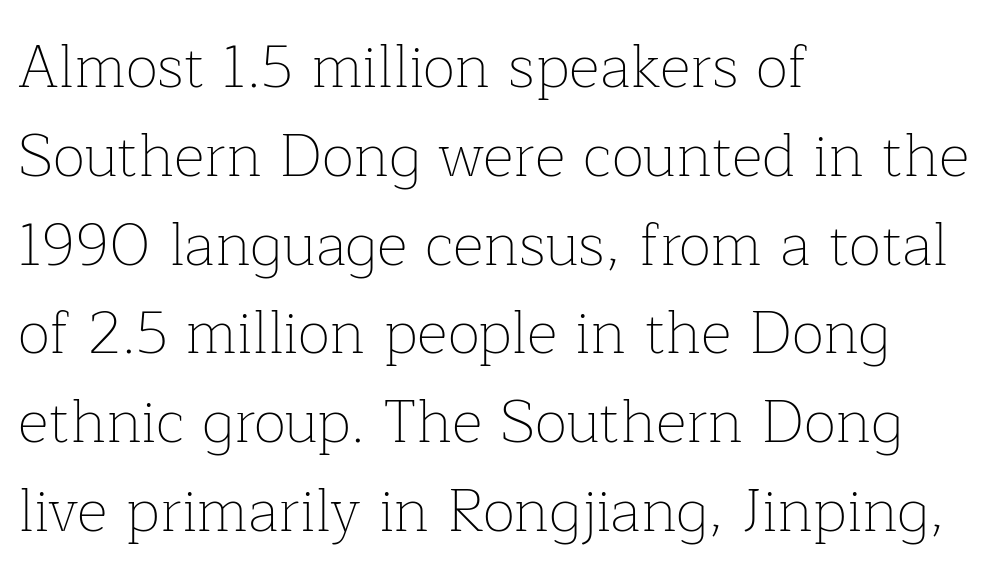
Q: Is the text bold? A: No.
Q: Is the text italic (slanted)? A: No, it is upright.
Q: Is the typeface a serif or a sans-serif typeface? A: Serif.
Q: Is the text underlined? A: No.
Q: How is the paragraph aligned? A: Left-aligned.
Q: Is the spacing between letters normal or unusually wide? A: Normal.
Q: Is the spacing between lines tight, normal or loose? A: Normal.
Q: Width (condensed, normal, or wide)? A: Normal.
Q: Stroke contrast? A: Low.
Q: x-height? A: Medium.
Q: Monospaced? A: No.
